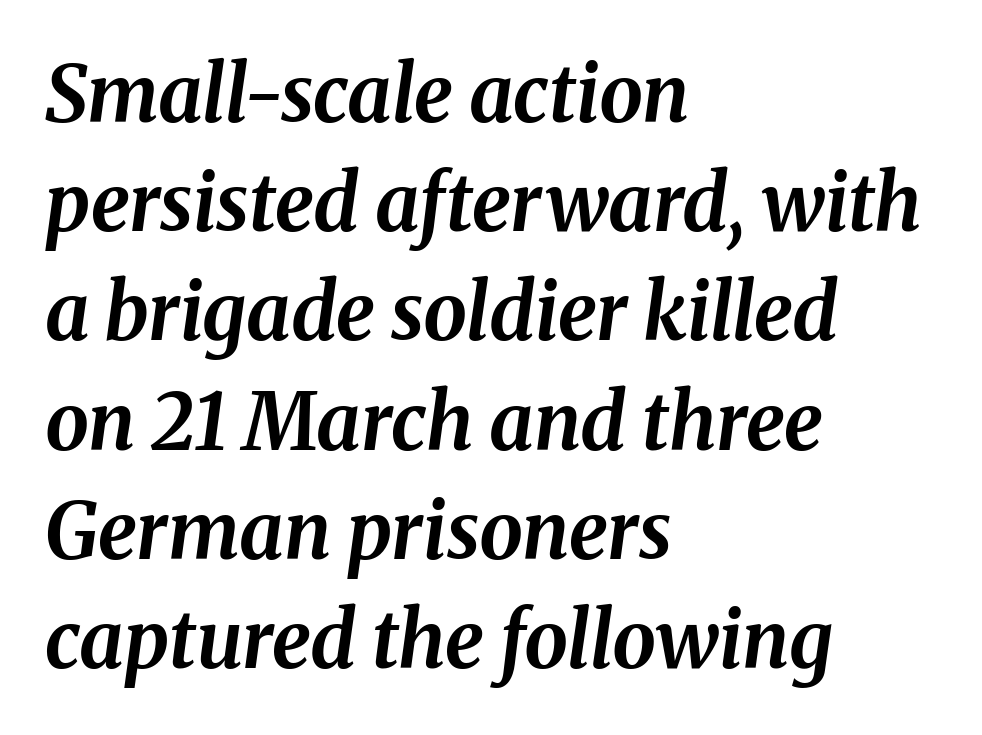
{"italic": "yes", "lean": "right", "slant_degrees": 8, "bold": "yes", "weight": "bold", "width": "normal", "stroke_contrast": "medium", "x_height": "medium", "monospaced": "no", "underline": "no", "align": "left", "line_spacing": "normal", "line_spacing_ratio": 1.4, "letter_spacing": "normal", "letter_spacing_em": 0.0, "glyph_px": 78}
